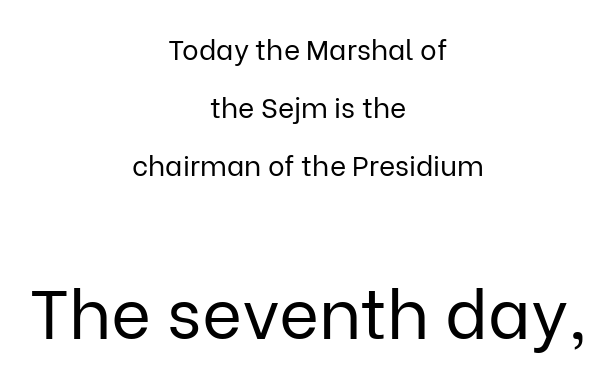
{"serif": "no", "italic": "no", "bold": "no", "weight": "regular", "width": "normal", "stroke_contrast": "low", "x_height": "medium", "monospaced": "no", "underline": "no", "align": "center", "line_spacing": "loose", "line_spacing_ratio": 2.08, "letter_spacing": "normal", "letter_spacing_em": 0.0, "larger_block": "second", "size_ratio": 2.46, "glyph_px": 69}
